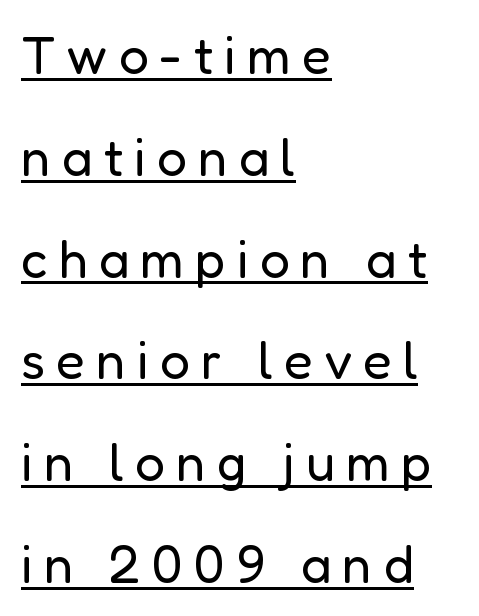
Q: Is the text bold? A: No.
Q: Is the text italic (slanted)? A: No, it is upright.
Q: Is the typeface a serif or a sans-serif typeface? A: Sans-serif.
Q: Is the text underlined? A: Yes.
Q: How is the paragraph aligned? A: Left-aligned.
Q: Is the spacing between letters normal or unusually wide? A: Unusually wide.
Q: Is the spacing between lines tight, normal or loose? A: Loose.
Q: Width (condensed, normal, or wide)? A: Normal.
Q: Stroke contrast? A: Low.
Q: x-height? A: Medium.
Q: Monospaced? A: No.
